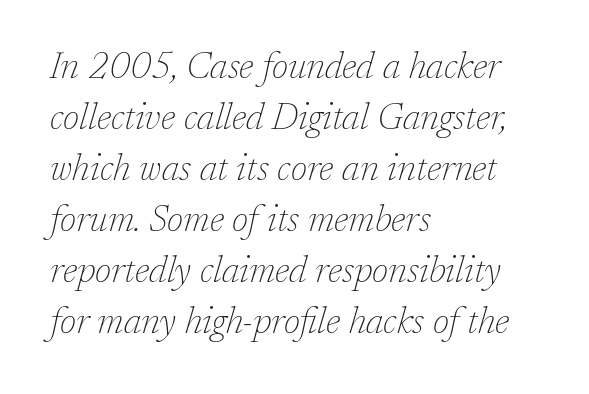
{"serif": "yes", "italic": "yes", "lean": "right", "slant_degrees": 17, "bold": "no", "weight": "thin", "width": "normal", "stroke_contrast": "low", "x_height": "medium", "monospaced": "no", "underline": "no", "align": "left", "line_spacing": "normal", "line_spacing_ratio": 1.38, "letter_spacing": "normal", "letter_spacing_em": 0.0, "glyph_px": 37}
